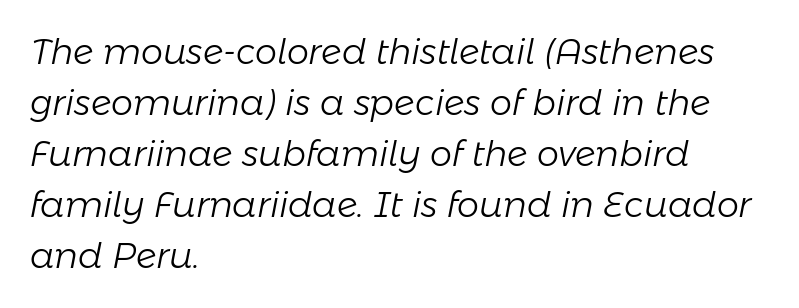
The image shows 35 px light type, italic (leaning right); set left-aligned, normal line spacing (1.46x), normal letter spacing, not underlined; low stroke contrast and a medium x-height.
